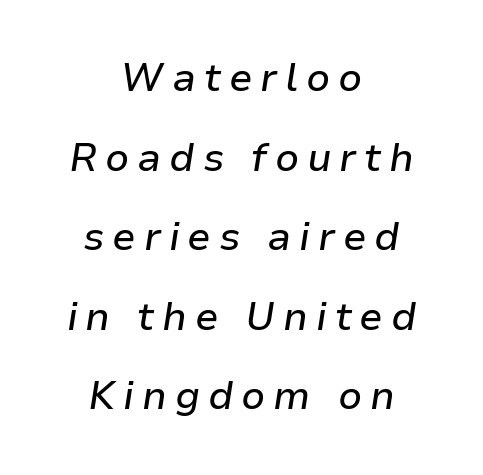
Q: Is the text italic (slanted)? A: Yes, it leans right by about 9 degrees.
Q: Is the text underlined? A: No.
Q: How is the paragraph aligned? A: Centered.
Q: Is the spacing between letters normal or unusually wide? A: Unusually wide.
Q: Is the spacing between lines tight, normal or loose? A: Loose.
Q: Width (condensed, normal, or wide)? A: Normal.
Q: Stroke contrast? A: Low.
Q: x-height? A: Medium.
Q: Monospaced? A: No.
